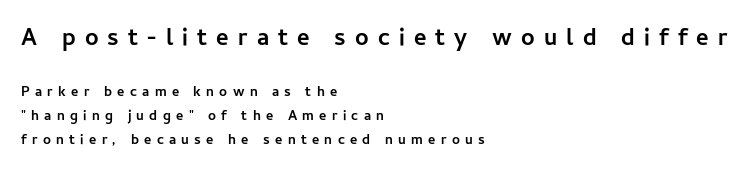
The rendering inserts visible extra space after every character. Words float on clear page, feet unadorned. Which margin do the lines hug? The left one — the right edge is uneven. A student would notice the top passage is typeset larger than what follows.
